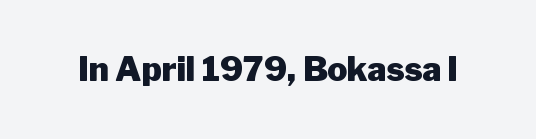
The image shows 33 px heavy sans-serif type, upright; set normal letter spacing, not underlined; low stroke contrast and a medium x-height.
